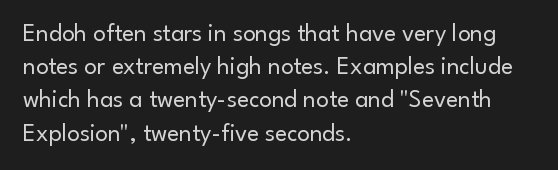
Q: Is the text bold? A: No.
Q: Is the text italic (slanted)? A: No, it is upright.
Q: Is the text underlined? A: No.
Q: How is the paragraph aligned? A: Left-aligned.
Q: Is the spacing between letters normal or unusually wide? A: Normal.
Q: Is the spacing between lines tight, normal or loose? A: Normal.
